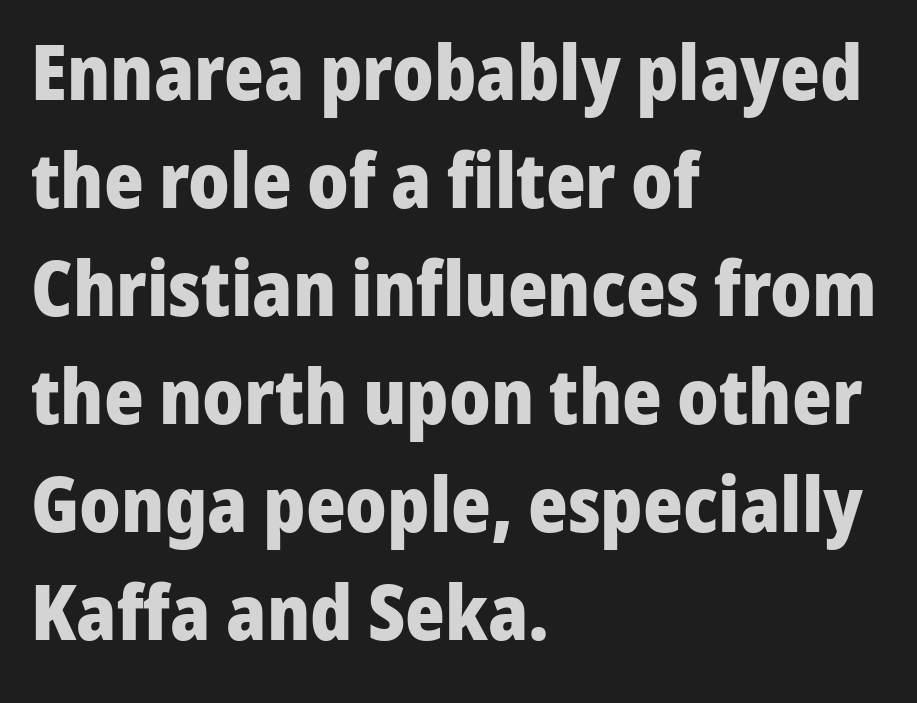
Interline gaps are of average width in this sample. Every row of glyphs begins at an identical x-position on the left. Proportional: the letters do not fall into vertical columns. No word sits above an underline. Compared with an ordinary text face, these strokes are far heavier — a full bold. Serifs: no, the terminals of the letterforms are clean.
